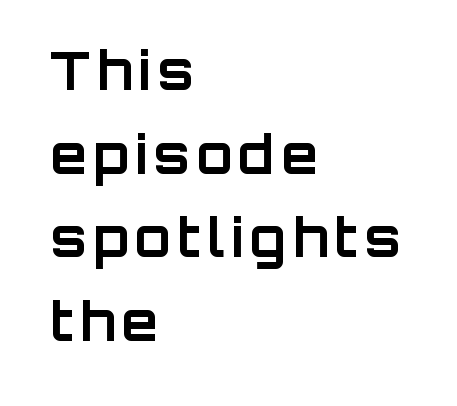
These lines were composed using upright roman letters. The designer left line spacing at the default. Each glyph is drawn with heavy, bold strokes. The rendering shows plain stroke endings on the letterforms — a sans-serif design. Reading down the block, your eye returns to a fixed left position each line. You could not count columns in this text — the font is proportionally spaced.
